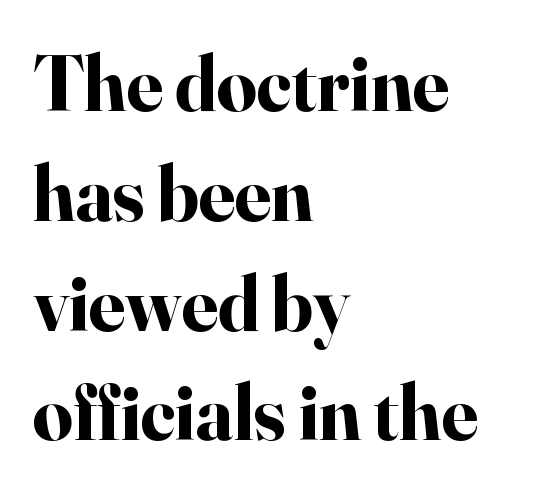
Check where the strokes stop: tiny serifs finish them off. The foot of each line stays bare and open. Varying glyph widths throughout — classic text-font behaviour. The letterforms sit shoulder to shoulder at normal distance. One-word summary of the alignment: left.
